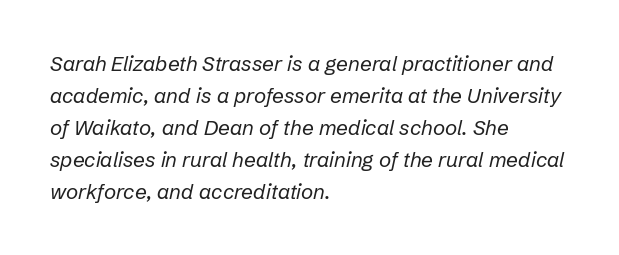
This is not heavy type; no bold has been used. A clean baseline with only descenders dipping below it. Notice how the stems are inclined rather than vertical — that's the hallmark of italics. Compared with a centered layout, this one pins lines to the left instead. The designer left line spacing at the default.
